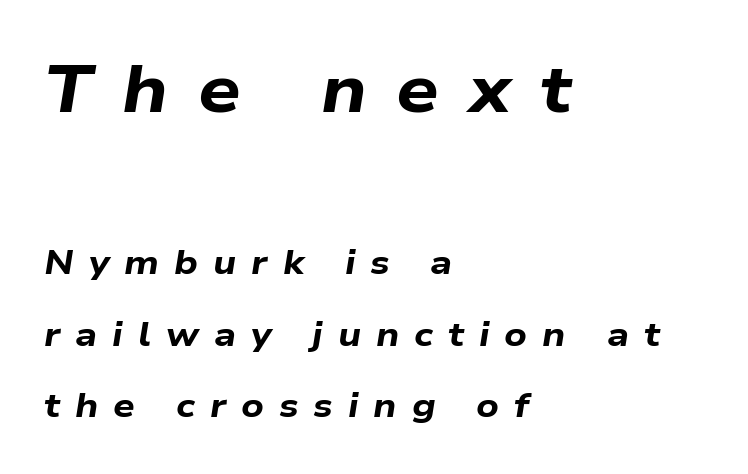
Short and long lines alike share a common starting point at left. No word sits above an underline. The line texture is sparse and dotted thanks to wide tracking. The face used here is proportionally spaced, like ordinary book or web type.
